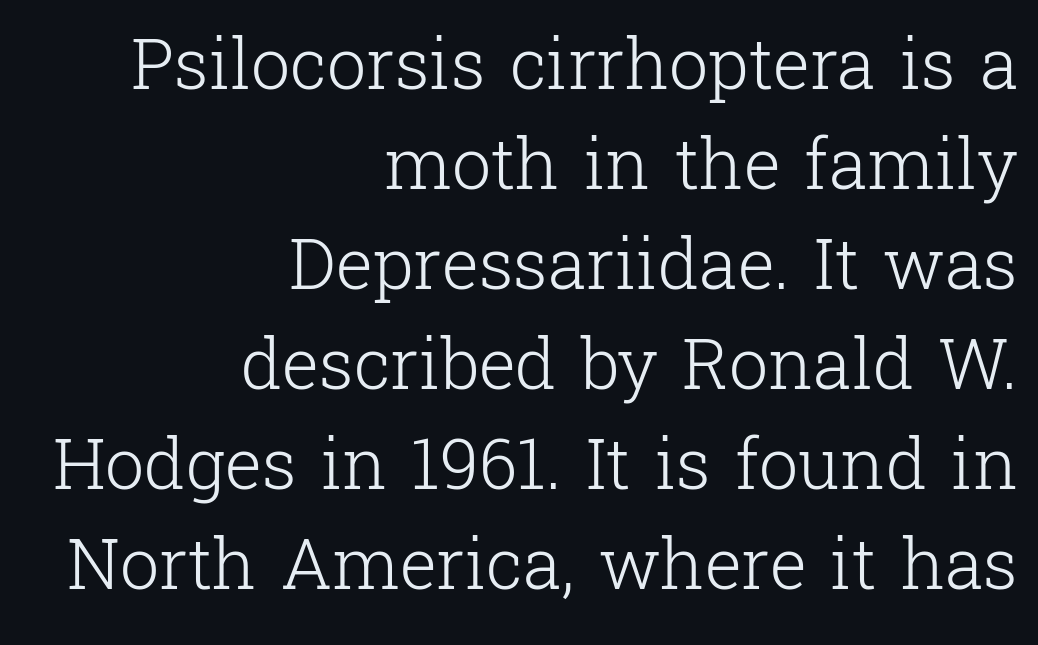
This rendering leaves character spacing at its baseline value. Vertical spacing — default. Weight: not bold — regular or lighter. No word sits above an underline. Observe the serifs anchoring each vertical stroke in this sample.
